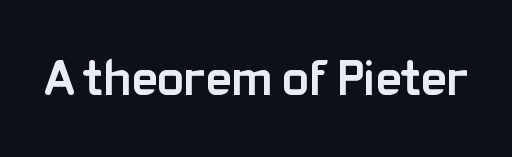
{"serif": "no", "italic": "no", "bold": "yes", "weight": "semibold", "width": "normal", "stroke_contrast": "low", "x_height": "medium", "monospaced": "no", "underline": "no", "letter_spacing": "normal", "letter_spacing_em": 0.0, "glyph_px": 50}
